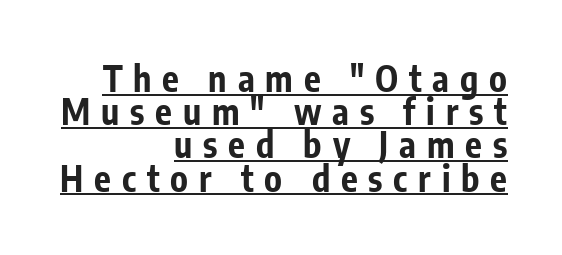
Q: Is the text bold? A: Yes.
Q: Is the text italic (slanted)? A: No, it is upright.
Q: Is the typeface a serif or a sans-serif typeface? A: Sans-serif.
Q: Is the text underlined? A: Yes.
Q: How is the paragraph aligned? A: Right-aligned.
Q: Is the spacing between letters normal or unusually wide? A: Unusually wide.
Q: Is the spacing between lines tight, normal or loose? A: Tight.
Q: Width (condensed, normal, or wide)? A: Condensed.
Q: Stroke contrast? A: Low.
Q: x-height? A: Medium.
Q: Monospaced? A: No.
